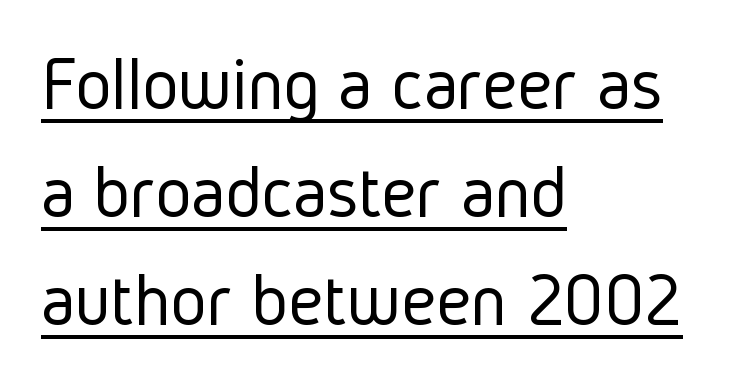
Normally led — the rows are evenly, conventionally spaced. Nothing sits at the stroke ends, so this counts as sans-serif. The weight tops out at a normal text grade. The setting favours the left margin, as ordinary paragraphs usually do.
